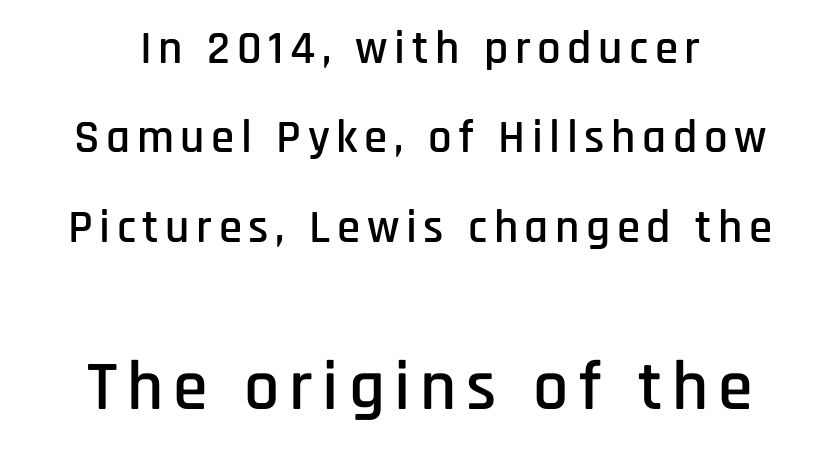
Q: Is the text italic (slanted)? A: No, it is upright.
Q: Is the typeface a serif or a sans-serif typeface? A: Sans-serif.
Q: Is the text underlined? A: No.
Q: How is the paragraph aligned? A: Centered.
Q: Is the spacing between lines tight, normal or loose? A: Loose.
Q: Which block of text is set in a larger size, the first (top) or the second (bottom)? A: The second (bottom) one.
Q: Width (condensed, normal, or wide)? A: Condensed.
Q: Stroke contrast? A: Low.
Q: x-height? A: Large.
Q: Monospaced? A: No.
